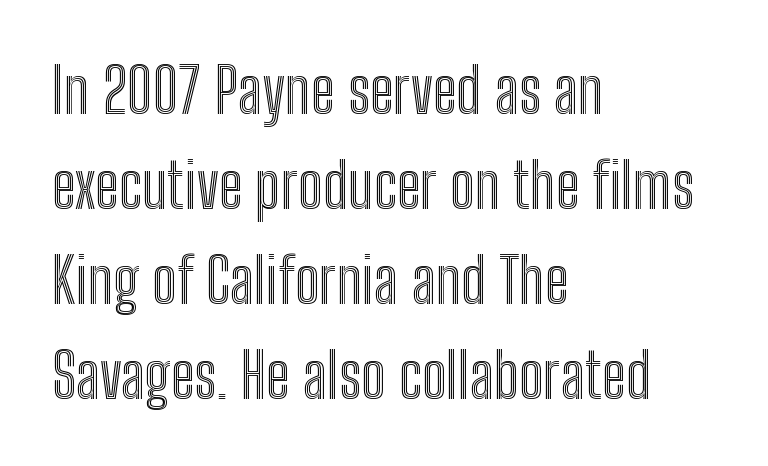
{"italic": "no", "width": "condensed", "x_height": "medium", "monospaced": "no", "underline": "no", "align": "left", "line_spacing": "normal", "line_spacing_ratio": 1.51, "letter_spacing": "normal", "letter_spacing_em": 0.0, "glyph_px": 63}
